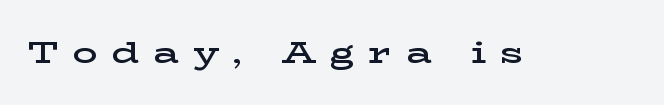
Here the designer chose a conventional face with non-uniform glyph widths. Inter-character spacing is expanded well beyond the font's built-in metrics. The typography opts for an upright posture over an oblique one. Nobody drew a line under any word here.
